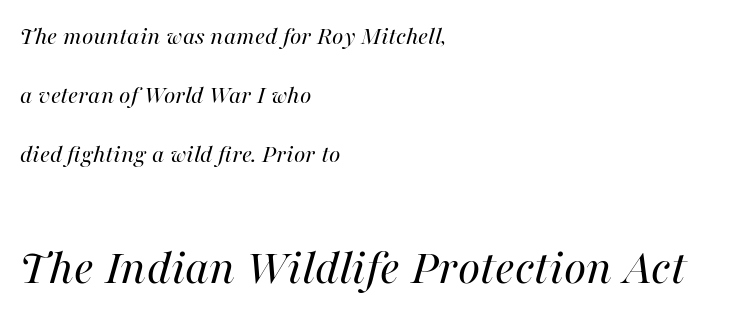
Whoever set this made the second block the dominant, larger element. The passage is arranged the way most books set body copy — flush left. Honestly, the rows look like they've been pulled way apart. These lines are rendered in a variable-pitch font. Honestly, the letter spacing is just normal — you wouldn't notice it. The passage shown is not underscored anywhere.
